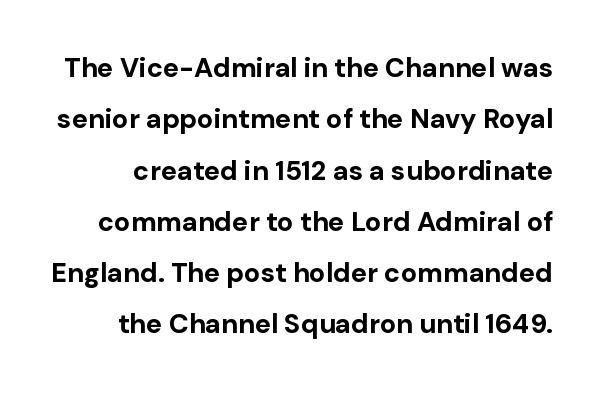
Q: Is the text bold? A: Yes.
Q: Is the text italic (slanted)? A: No, it is upright.
Q: Is the text underlined? A: No.
Q: Is the spacing between letters normal or unusually wide? A: Normal.
Q: Is the spacing between lines tight, normal or loose? A: Loose.
